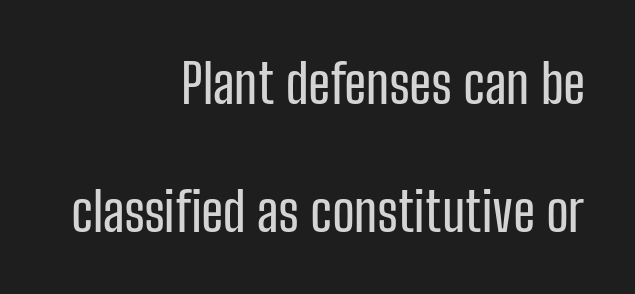
Q: Is the text italic (slanted)? A: No, it is upright.
Q: Is the typeface a serif or a sans-serif typeface? A: Sans-serif.
Q: Is the text underlined? A: No.
Q: How is the paragraph aligned? A: Right-aligned.
Q: Is the spacing between letters normal or unusually wide? A: Normal.
Q: Is the spacing between lines tight, normal or loose? A: Loose.
Q: Width (condensed, normal, or wide)? A: Condensed.
Q: Stroke contrast? A: Low.
Q: x-height? A: Medium.
Q: Monospaced? A: No.
